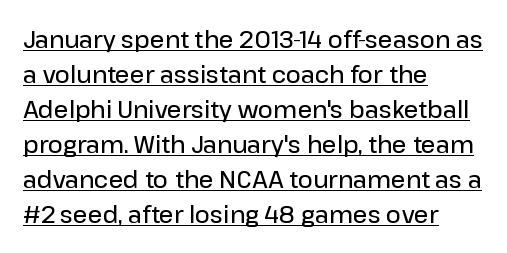
Check the space under the baseline: a stroke is drawn there. In terms of posture, this sample is upright. Visually the block forms a straight wall on the left and a jagged coastline on the right. The vertical gap from one line to the next is medium. The type is set solid horizontally, with unmodified tracking. Set as a demibold, roughly 600 on the weight scale.
